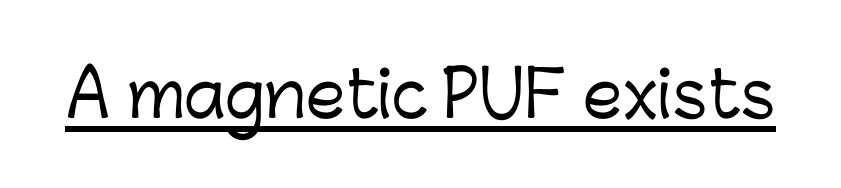
Q: Is the text italic (slanted)? A: No, it is upright.
Q: Is the typeface a serif or a sans-serif typeface? A: Sans-serif.
Q: Is the text underlined? A: Yes.
Q: Is the spacing between letters normal or unusually wide? A: Normal.
Q: Width (condensed, normal, or wide)? A: Normal.
Q: Stroke contrast? A: Low.
Q: x-height? A: Medium.
Q: Monospaced? A: No.
